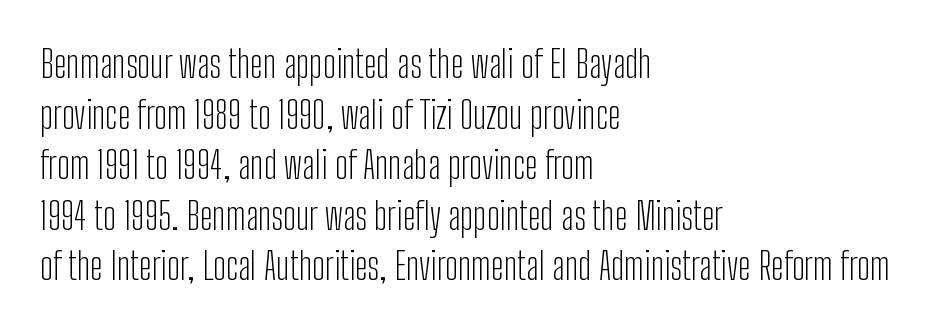
{"serif": "no", "italic": "no", "bold": "no", "weight": "light", "width": "condensed", "stroke_contrast": "low", "x_height": "medium", "monospaced": "no", "underline": "no", "align": "left", "line_spacing": "normal", "line_spacing_ratio": 1.33, "letter_spacing": "normal", "letter_spacing_em": 0.0, "glyph_px": 38}
